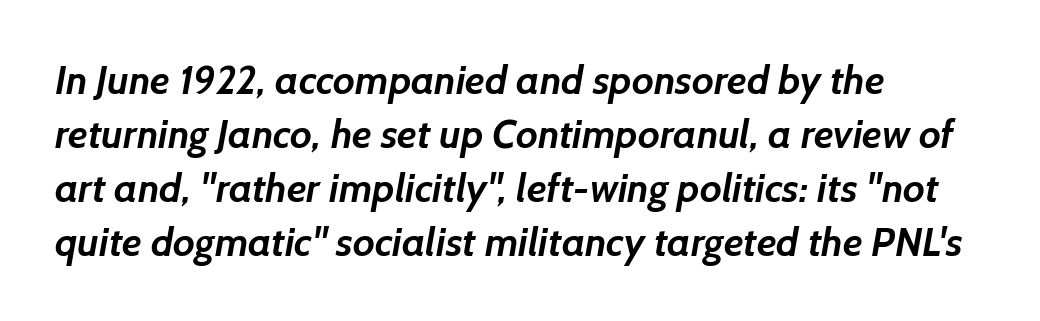
Alignment: flush left. Inter-character spacing is left at the font's built-in metrics. Check the space under the baseline: it is left empty. Varying glyph widths throughout — classic text-font behaviour. The font family rendered here belongs to the sans-serif group. In terms of leading, this rendering sits right in the middle.
